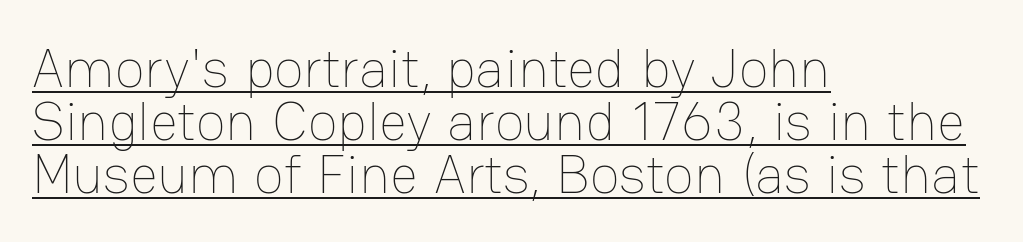
The image shows 55 px thin type, upright; set left-aligned, tight line spacing (0.96x), normal letter spacing, underlined; low stroke contrast and a medium x-height.
